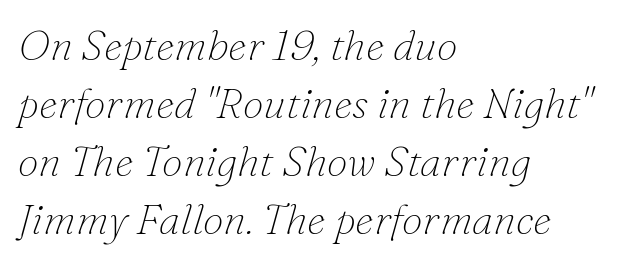
{"serif": "yes", "italic": "yes", "lean": "right", "slant_degrees": 16, "bold": "no", "weight": "thin", "width": "normal", "stroke_contrast": "low", "x_height": "small", "monospaced": "no", "underline": "no", "align": "left", "line_spacing": "normal", "line_spacing_ratio": 1.38, "letter_spacing": "normal", "letter_spacing_em": 0.0, "glyph_px": 42}
